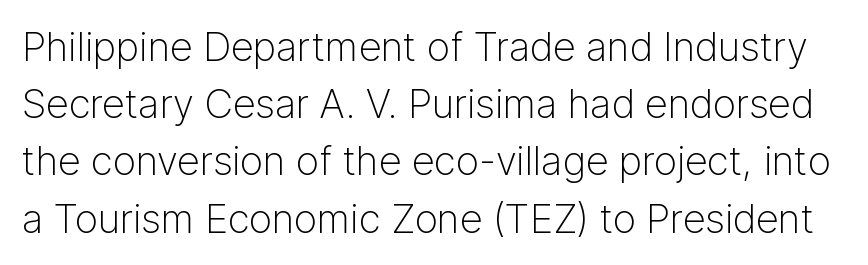
This rendering leaves character spacing at its baseline value. The weight tops out at a normal text grade. Glance below the letters and you will spot only blank space. Baseline-to-baseline distance is the conventional proportion of letter height. Check where the strokes stop: nothing finishes them off — pure sans. Italic? Not at all — the glyphs are vertical.
